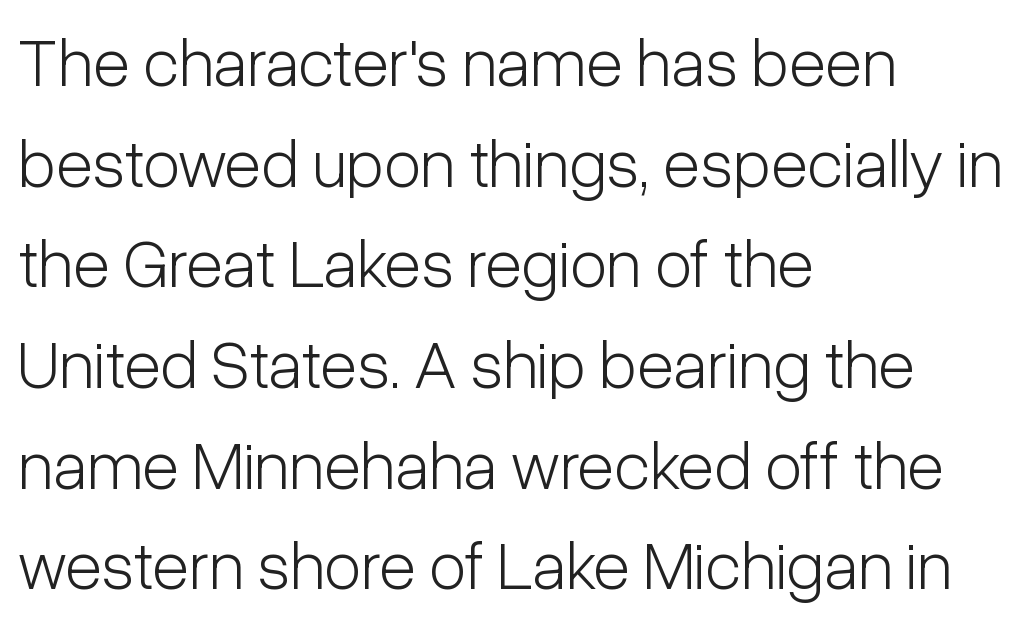
Q: Is the text bold? A: No.
Q: Is the text italic (slanted)? A: No, it is upright.
Q: Is the typeface a serif or a sans-serif typeface? A: Sans-serif.
Q: Is the text underlined? A: No.
Q: How is the paragraph aligned? A: Left-aligned.
Q: Is the spacing between letters normal or unusually wide? A: Normal.
Q: Is the spacing between lines tight, normal or loose? A: Normal.
Q: Width (condensed, normal, or wide)? A: Condensed.
Q: Stroke contrast? A: Low.
Q: x-height? A: Medium.
Q: Monospaced? A: No.
